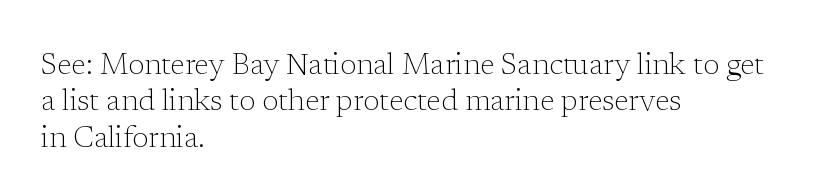
{"serif": "yes", "italic": "no", "bold": "no", "weight": "light", "width": "normal", "stroke_contrast": "low", "x_height": "medium", "monospaced": "no", "underline": "no", "align": "left", "line_spacing_ratio": 1.21, "letter_spacing": "normal", "letter_spacing_em": 0.0, "glyph_px": 30}
